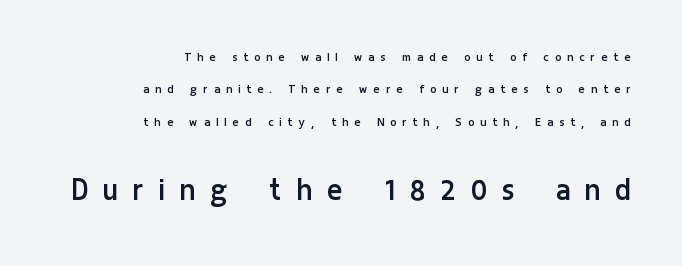
{"serif": "no", "italic": "no", "bold": "no", "weight": "regular", "width": "condensed", "stroke_contrast": "low", "x_height": "medium", "monospaced": "no", "underline": "no", "align": "right", "line_spacing": "loose", "line_spacing_ratio": 2.32, "letter_spacing": "wide", "letter_spacing_em": 0.47, "larger_block": "second", "size_ratio": 2.5, "glyph_px": 35}
